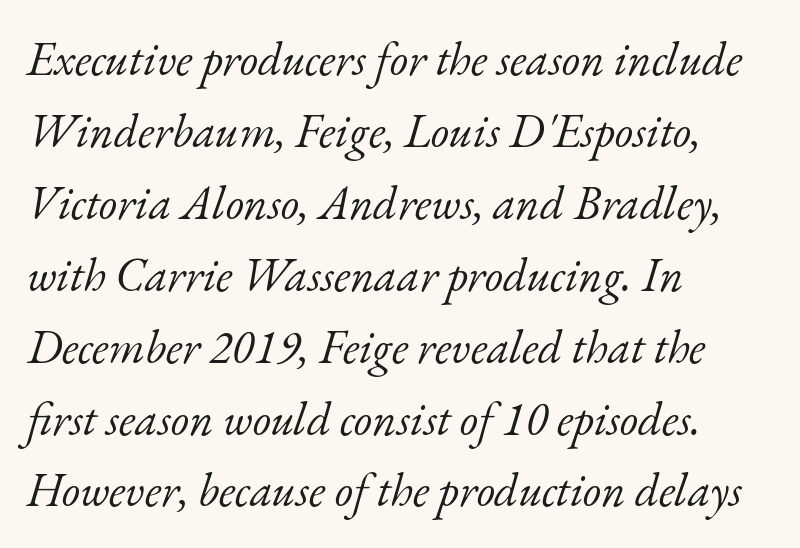
The image shows 47 px light serif type, italic (leaning right); set left-aligned, normal line spacing (1.53x), normal letter spacing, not underlined; low stroke contrast and a small x-height.
